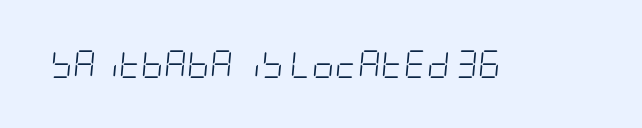
The image shows 28 px light, condensed type, italic (leaning right); set normal letter spacing, not underlined; low stroke contrast and a large x-height.
